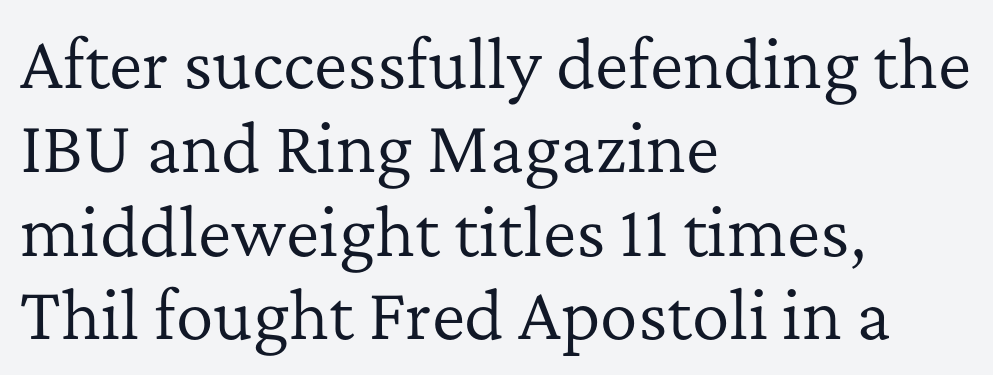
The image shows 63 px regular-weight serif type, upright; set left-aligned, normal line spacing (1.33x), normal letter spacing, not underlined; low stroke contrast and a medium x-height.
